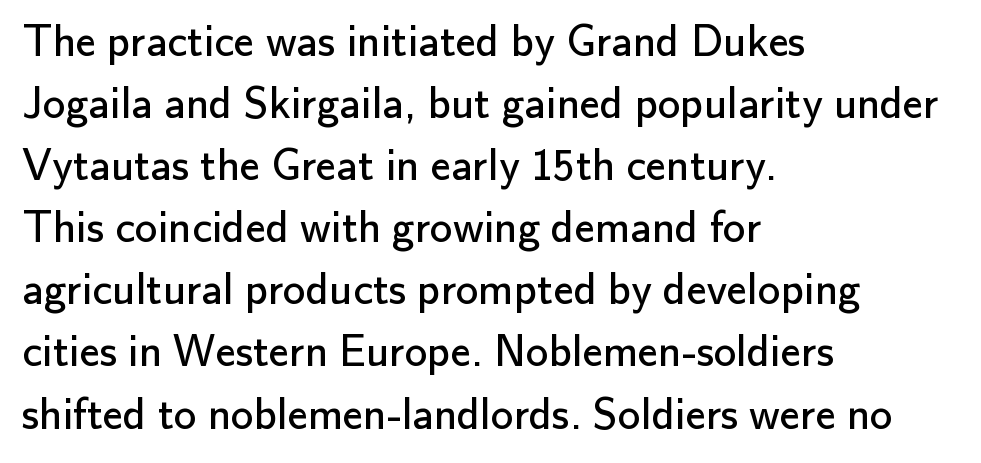
{"serif": "no", "italic": "no", "bold": "no", "weight": "regular", "width": "normal", "stroke_contrast": "low", "x_height": "small", "monospaced": "no", "underline": "no", "align": "left", "line_spacing": "normal", "line_spacing_ratio": 1.38, "letter_spacing": "normal", "letter_spacing_em": 0.0, "glyph_px": 45}
